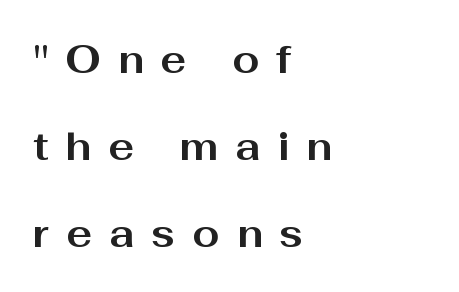
{"serif": "no", "italic": "no", "bold": "yes", "weight": "bold", "width": "wide", "stroke_contrast": "medium", "x_height": "medium", "monospaced": "no", "underline": "no", "align": "left", "line_spacing": "loose", "line_spacing_ratio": 2.23, "letter_spacing": "wide", "letter_spacing_em": 0.43, "glyph_px": 39}
